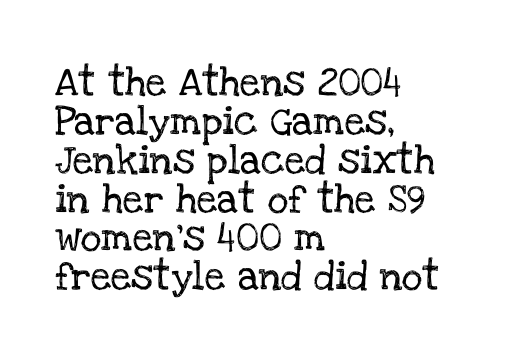
The image shows 29 px serif type, upright; set left-aligned, normal line spacing (1.34x), normal letter spacing, not underlined; low stroke contrast and a large x-height.
